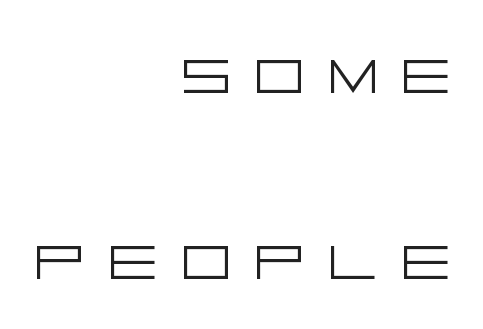
Layout note: lines flush right. This sample uses a sans-serif face. The line texture is sparse and dotted thanks to wide tracking. Letters have the restrained weight of plain body copy at most. Bare-footed words on every line. Characters remain perfectly vertical along every line.
